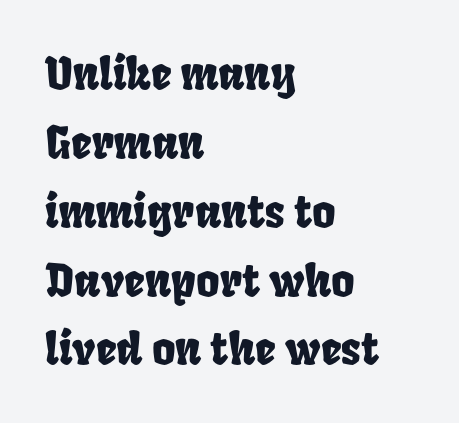
The image shows 45 px condensed type; set left-aligned, normal line spacing (1.53x), normal letter spacing, not underlined; low stroke contrast and a large x-height.
